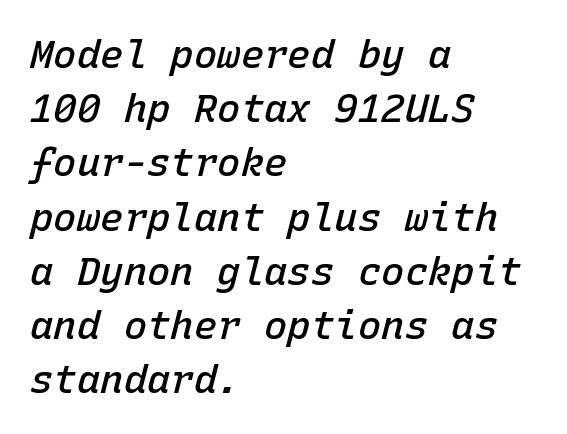
Q: Is the text bold? A: Semi-bold.
Q: Is the text italic (slanted)? A: Yes, it leans right by about 15 degrees.
Q: Is the text underlined? A: No.
Q: How is the paragraph aligned? A: Left-aligned.
Q: Is the spacing between letters normal or unusually wide? A: Normal.
Q: Is the spacing between lines tight, normal or loose? A: Normal.
Q: Width (condensed, normal, or wide)? A: Normal.
Q: Stroke contrast? A: Low.
Q: x-height? A: Medium.
Q: Monospaced? A: Yes.
